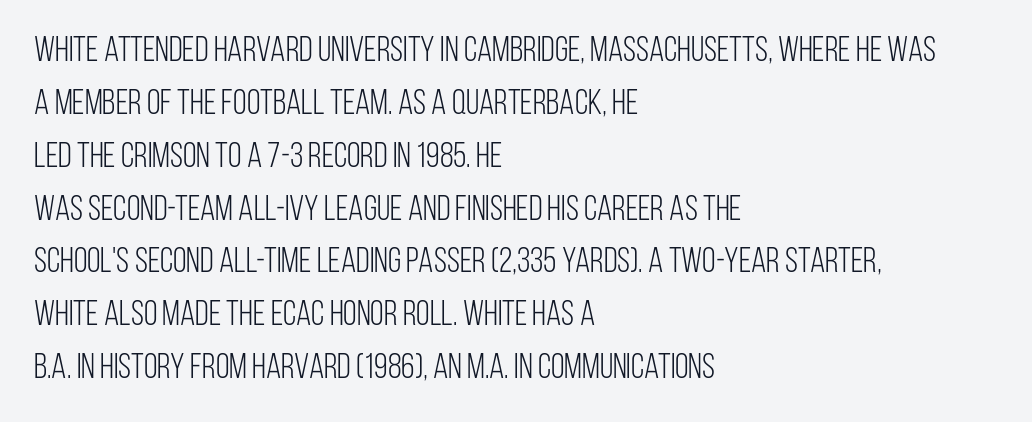
Q: Is the text bold? A: No.
Q: Is the text italic (slanted)? A: No, it is upright.
Q: Is the typeface a serif or a sans-serif typeface? A: Sans-serif.
Q: Is the text underlined? A: No.
Q: How is the paragraph aligned? A: Left-aligned.
Q: Is the spacing between letters normal or unusually wide? A: Normal.
Q: Is the spacing between lines tight, normal or loose? A: Normal.
Q: Width (condensed, normal, or wide)? A: Condensed.
Q: Stroke contrast? A: Low.
Q: x-height? A: Large.
Q: Monospaced? A: No.
